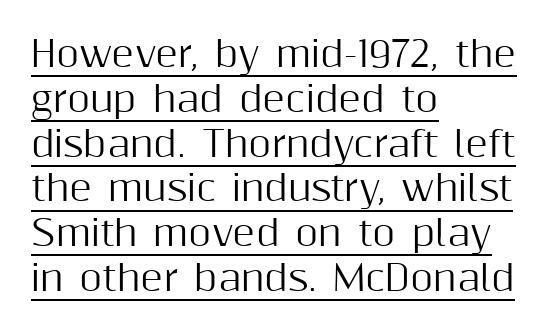
Q: Is the text italic (slanted)? A: No, it is upright.
Q: Is the typeface a serif or a sans-serif typeface? A: Sans-serif.
Q: Is the text underlined? A: Yes.
Q: How is the paragraph aligned? A: Left-aligned.
Q: Is the spacing between letters normal or unusually wide? A: Normal.
Q: Is the spacing between lines tight, normal or loose? A: Normal.
Q: Width (condensed, normal, or wide)? A: Normal.
Q: Stroke contrast? A: Medium.
Q: x-height? A: Medium.
Q: Monospaced? A: No.
